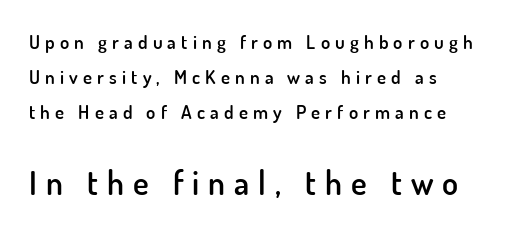
The following chunk of copy outweighs the initial chunk in type size. The space beneath each line is pristine and unruled. The text was rendered using a sans face with plain stroke endings. The tracking reads as deliberately expanded to a designer's eye.
